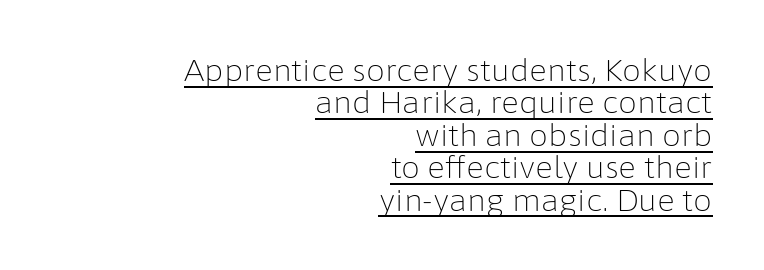
{"serif": "no", "italic": "no", "bold": "no", "weight": "light", "width": "normal", "stroke_contrast": "low", "x_height": "medium", "monospaced": "no", "underline": "yes", "align": "right", "line_spacing": "tight", "line_spacing_ratio": 1.08, "letter_spacing": "normal", "letter_spacing_em": 0.0, "glyph_px": 30}
